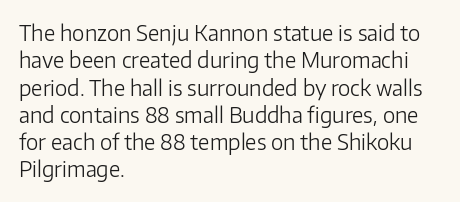
Q: Is the text bold? A: No.
Q: Is the text italic (slanted)? A: No, it is upright.
Q: Is the text underlined? A: No.
Q: How is the paragraph aligned? A: Left-aligned.
Q: Is the spacing between letters normal or unusually wide? A: Normal.
Q: Is the spacing between lines tight, normal or loose? A: Normal.
